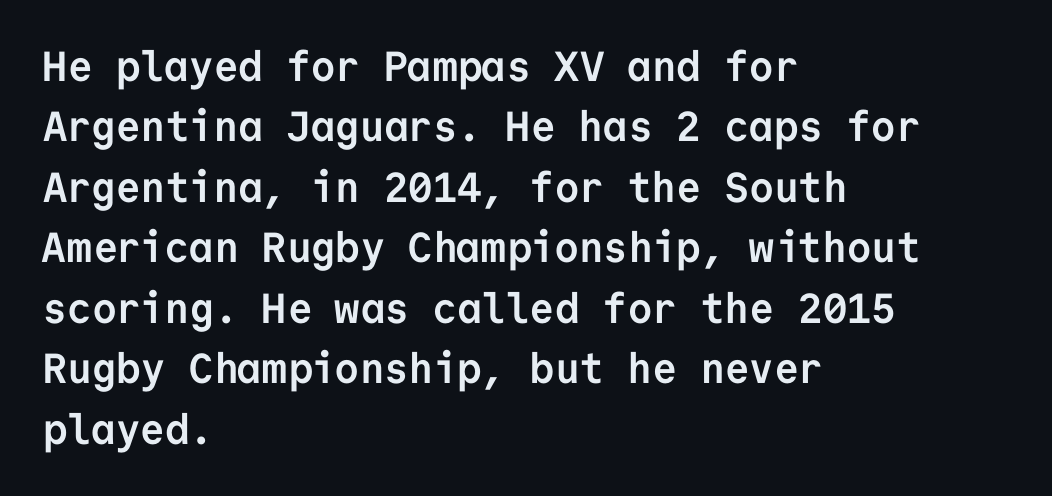
The image shows 42 px semibold sans-serif type, upright, monospaced; set left-aligned, normal line spacing (1.44x), normal letter spacing, not underlined; low stroke contrast and a medium x-height.
